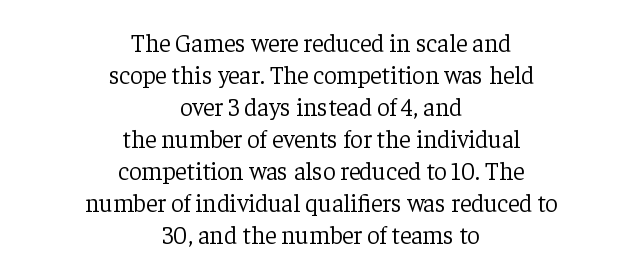
{"italic": "no", "bold": "no", "underline": "no", "align": "center", "line_spacing": "normal", "line_spacing_ratio": 1.28, "letter_spacing": "normal", "letter_spacing_em": 0.0, "glyph_px": 25}
